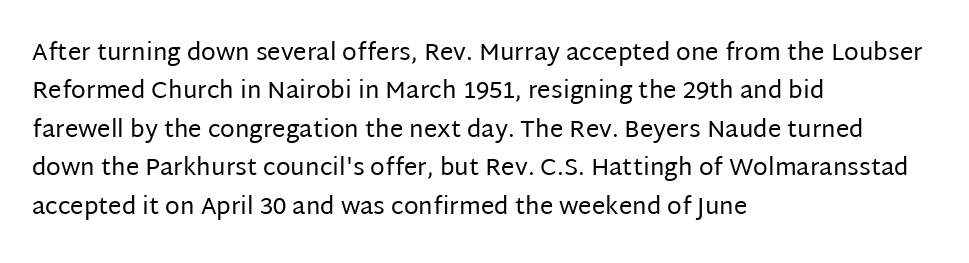
{"italic": "no", "bold": "no", "underline": "no", "align": "left", "line_spacing": "normal", "line_spacing_ratio": 1.6, "letter_spacing": "normal", "letter_spacing_em": 0.0, "glyph_px": 24}
